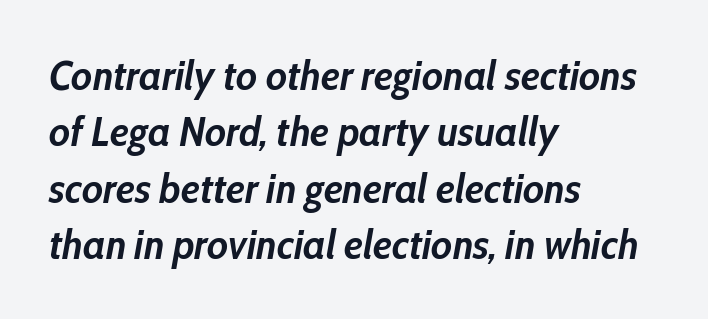
The image shows 42 px semibold, condensed type, italic (leaning right); set left-aligned, normal line spacing (1.34x), normal letter spacing, not underlined; low stroke contrast and a medium x-height.
